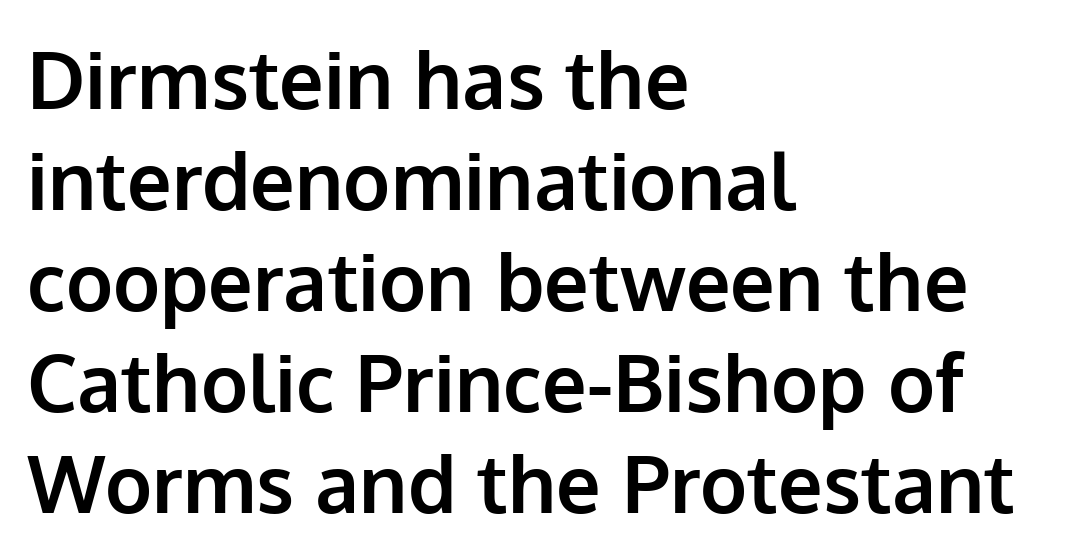
{"serif": "no", "italic": "no", "bold": "yes", "weight": "bold", "width": "normal", "stroke_contrast": "low", "x_height": "medium", "monospaced": "no", "underline": "no", "align": "left", "line_spacing": "normal", "line_spacing_ratio": 1.28, "letter_spacing": "normal", "letter_spacing_em": 0.0, "glyph_px": 79}
